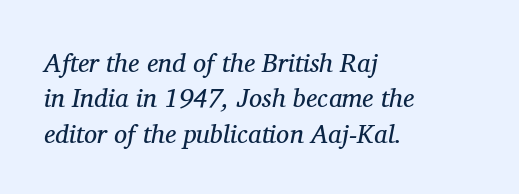
Each new line begins a customary step beneath the previous one. The gaps between neighbouring characters are ordinary and unremarkable. The space directly below the letters is spotless. Weight: not bold — regular or lighter. Alignment: flush left.
